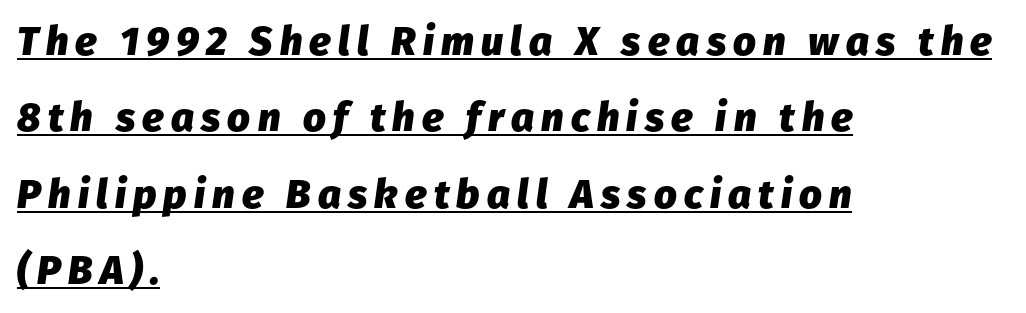
The lines in this sample share a left origin and differ only in where they stop. Emphasis by weight is at full strength: bold. The specimen includes a rule beneath the text block's lines. Is this a fixed-width face? No — the glyphs have proportional, varying widths.
